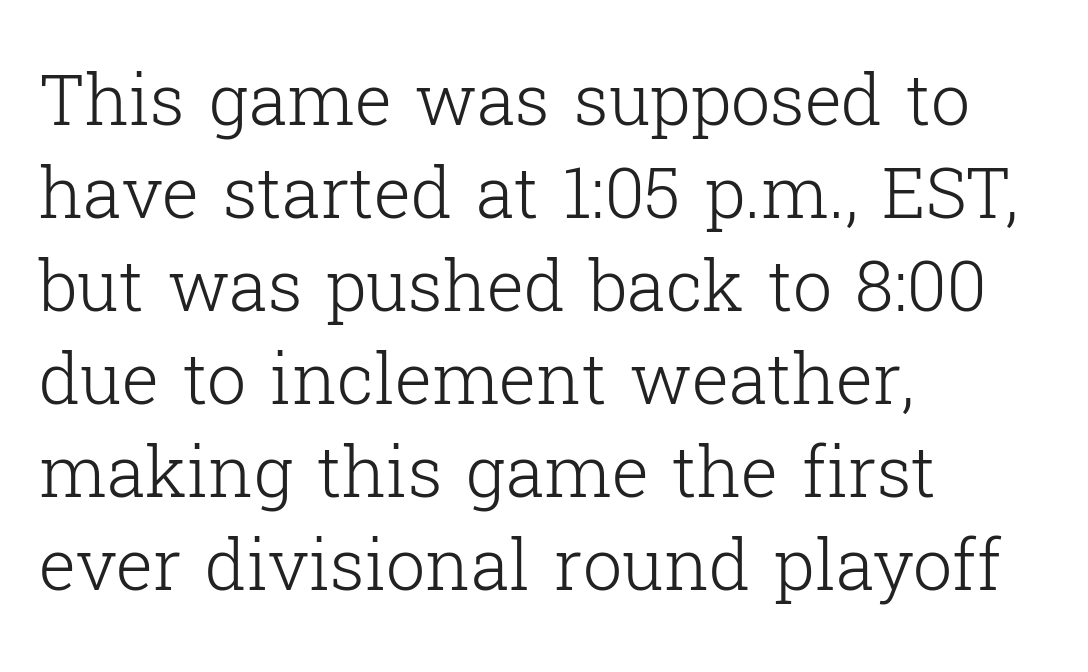
{"serif": "yes", "italic": "no", "bold": "no", "weight": "light", "width": "normal", "stroke_contrast": "low", "x_height": "medium", "monospaced": "no", "underline": "no", "align": "left", "line_spacing": "normal", "line_spacing_ratio": 1.33, "letter_spacing": "normal", "letter_spacing_em": 0.0, "glyph_px": 70}
